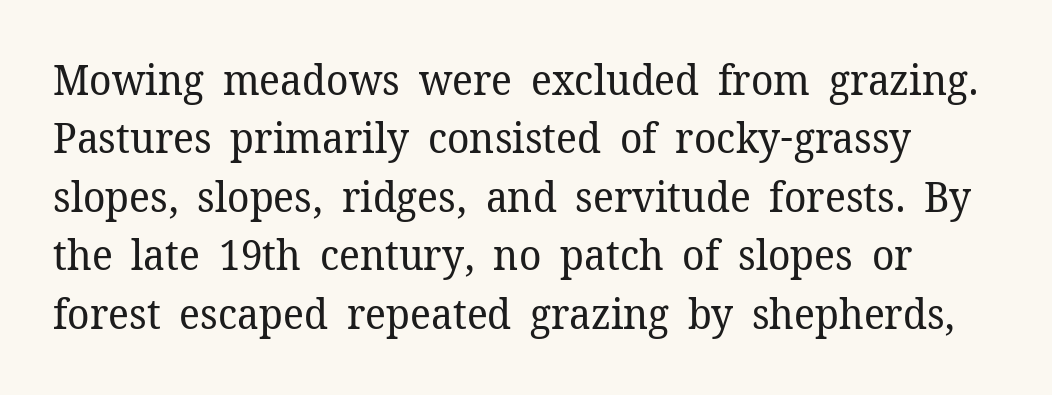
{"serif": "yes", "italic": "no", "bold": "no", "weight": "regular", "width": "normal", "stroke_contrast": "low", "x_height": "medium", "monospaced": "no", "underline": "no", "line_spacing": "normal", "line_spacing_ratio": 1.39, "letter_spacing": "normal", "letter_spacing_em": 0.0, "glyph_px": 42}
